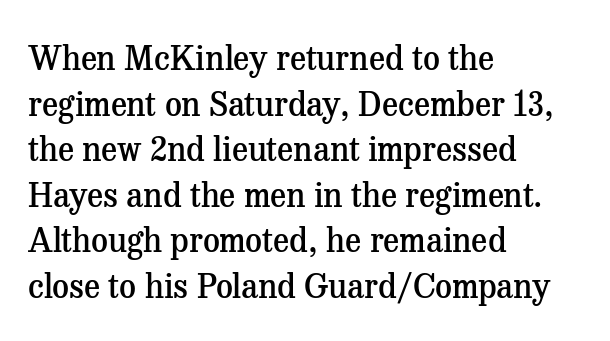
Each glyph is drawn with semibold strokes, heavier than normal yet not fully bold. The lines are quadded left. A typesetter would label this face a serif. Words appear dense and cohesive because spacing is normal. Check the space under the baseline: it is left empty. The letters advance in unequal steps, a hallmark of proportional type.
